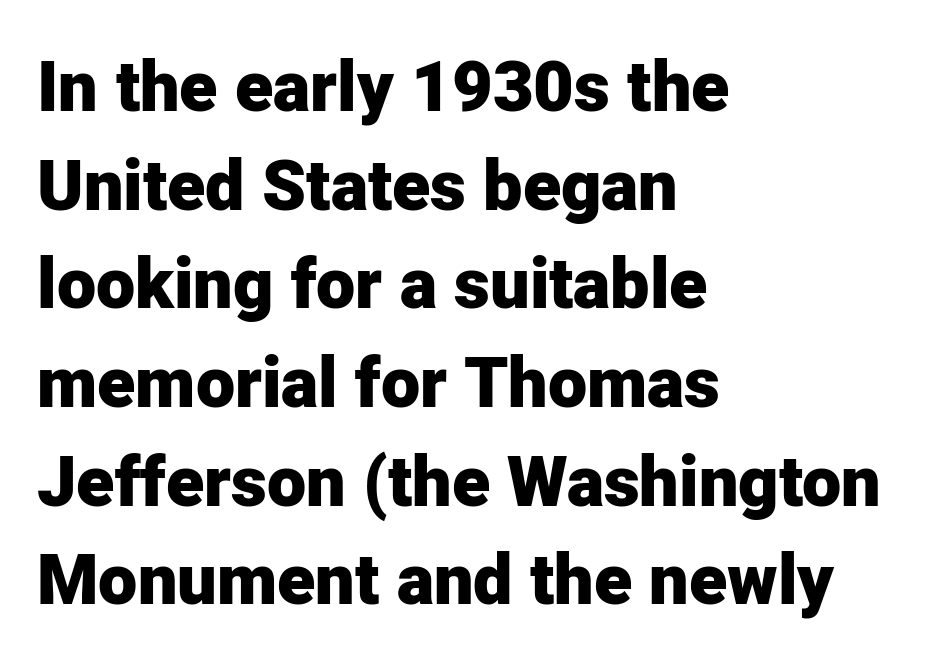
The image shows 70 px heavy sans-serif type, upright; set left-aligned, normal line spacing (1.41x), normal letter spacing, not underlined; low stroke contrast and a medium x-height.
